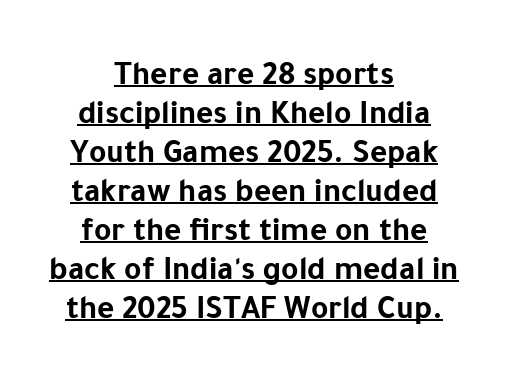
Q: Is the text bold? A: Yes.
Q: Is the text italic (slanted)? A: No, it is upright.
Q: Is the typeface a serif or a sans-serif typeface? A: Sans-serif.
Q: Is the text underlined? A: Yes.
Q: How is the paragraph aligned? A: Centered.
Q: Is the spacing between letters normal or unusually wide? A: Normal.
Q: Width (condensed, normal, or wide)? A: Normal.
Q: Stroke contrast? A: Low.
Q: x-height? A: Medium.
Q: Monospaced? A: No.
